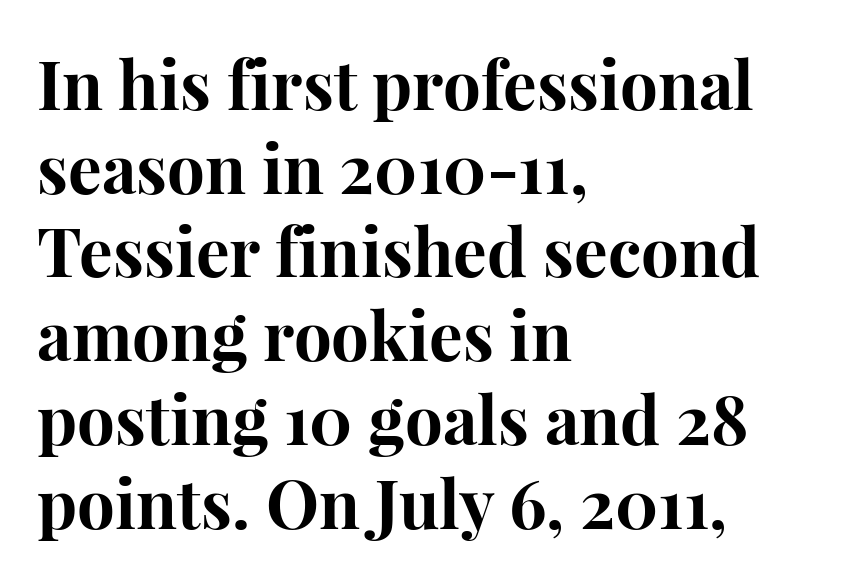
The image shows 67 px bold serif type, upright; set left-aligned, normal line spacing (1.25x), normal letter spacing, not underlined; high stroke contrast and a medium x-height.
